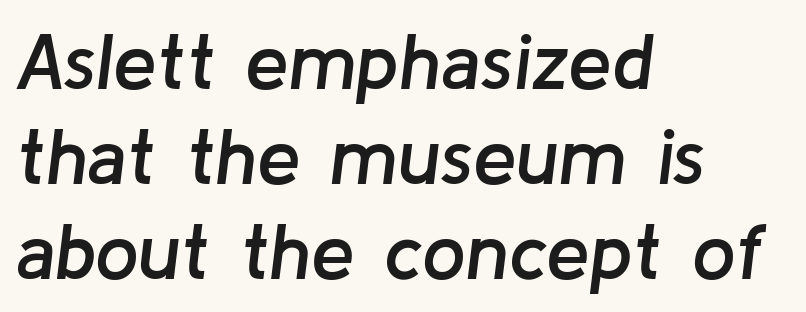
The image shows 78 px semibold type, italic (leaning right); set left-aligned, line spacing 1.22x, normal letter spacing, not underlined; low stroke contrast and a medium x-height.
